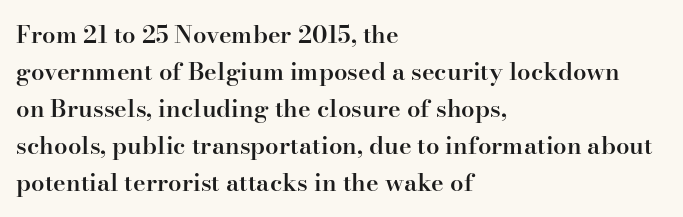
Q: Is the text bold? A: Semi-bold.
Q: Is the text italic (slanted)? A: No, it is upright.
Q: Is the text underlined? A: No.
Q: How is the paragraph aligned? A: Left-aligned.
Q: Is the spacing between letters normal or unusually wide? A: Normal.
Q: Is the spacing between lines tight, normal or loose? A: Normal.
